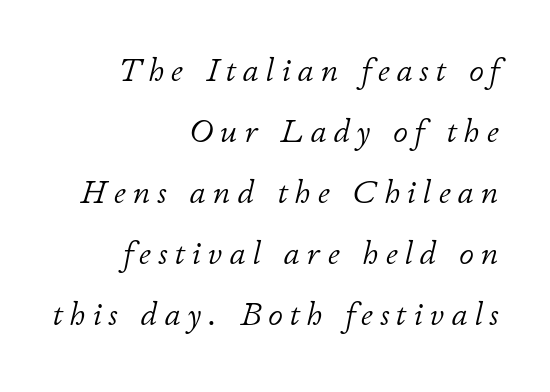
The image shows 33 px light type, italic (leaning right); set right-aligned, line spacing 1.85x, unusually wide letter spacing (+0.21 em), not underlined; low stroke contrast and a small x-height.
